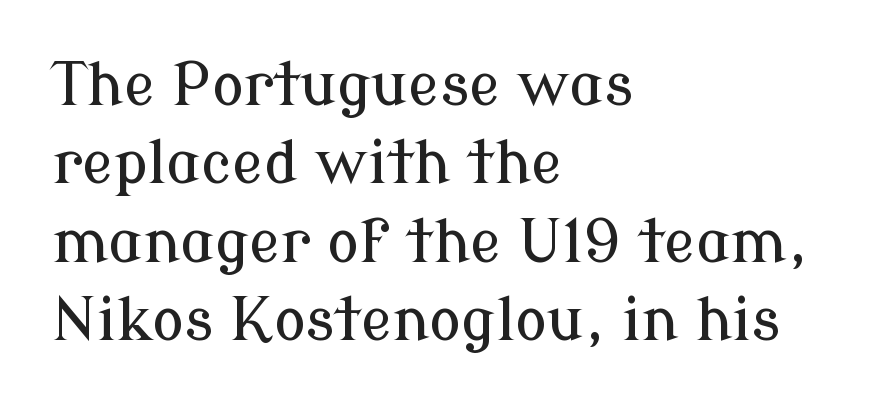
The image shows 59 px serif type, upright; set left-aligned, normal line spacing (1.33x), normal letter spacing, not underlined; low stroke contrast and a medium x-height.
